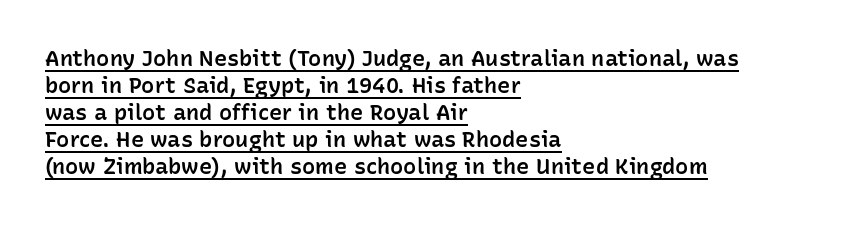
Decoration check: the copy is underlined. The ragged edge is on the right, which tells us the setting is flush left. As a designer I'd log this as weight 600, semibold. No extra tracking has been applied to these lines.
